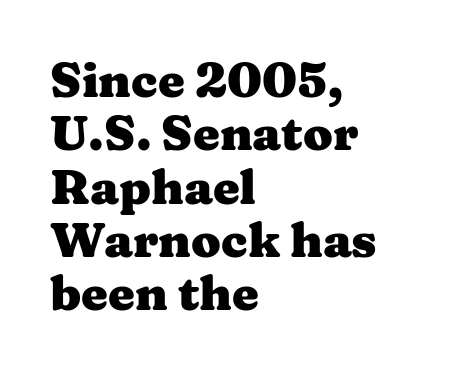
You could call the tracking neutral — neither tight nor loose. The type family on display is of the serif kind. The letters advance in unequal steps, a hallmark of proportional type. Decoration check: the copy has no underline.
